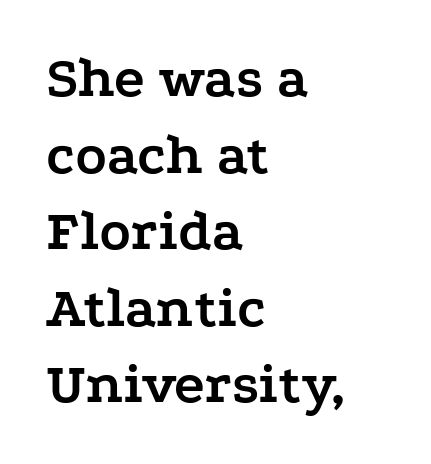
The image shows 58 px semibold, wide serif type, upright; set left-aligned, normal line spacing (1.32x), normal letter spacing, not underlined; low stroke contrast and a medium x-height.
